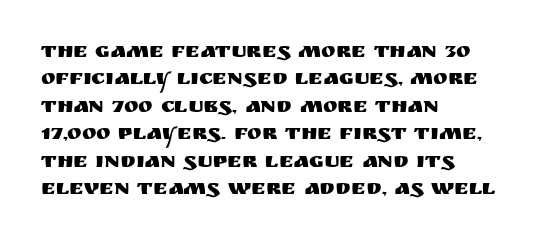
{"italic": "no", "underline": "no", "align": "left", "line_spacing": "normal", "line_spacing_ratio": 1.25, "letter_spacing": "normal", "letter_spacing_em": 0.0, "glyph_px": 22}
